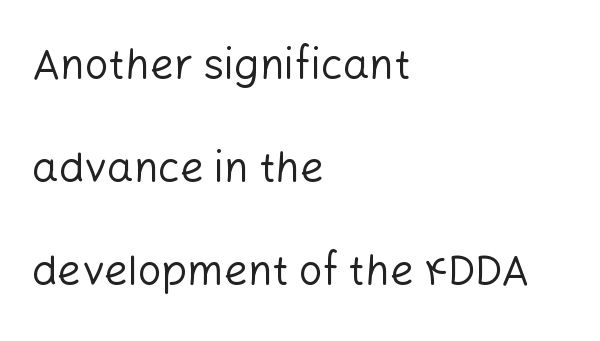
Loosely led — the rows are spread out. Just letters on the line, the space beneath them empty. Nobody touched the tracking dial on this one. The font family rendered here belongs to the sans-serif group.
